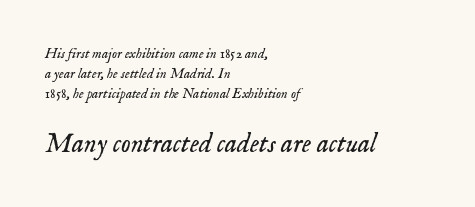
The face looks like a standard text weight, possibly lighter. This rendering leaves character spacing at its baseline value. Vertical spacing — default. Visually the block forms a straight wall on the left and a jagged coastline on the right. The space beneath each line is pristine and unruled.
